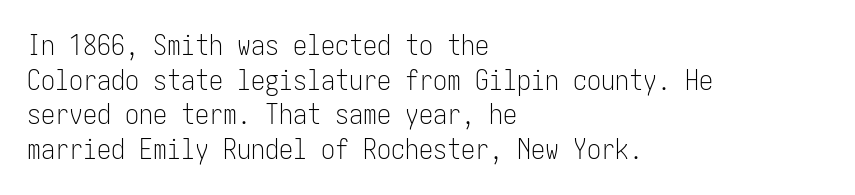
{"serif": "no", "italic": "no", "bold": "no", "weight": "light", "width": "condensed", "stroke_contrast": "low", "x_height": "medium", "underline": "no", "align": "left", "line_spacing_ratio": 1.24, "letter_spacing": "normal", "letter_spacing_em": 0.0, "glyph_px": 28}
